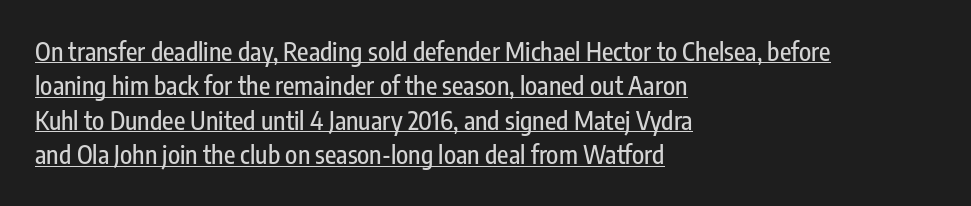
Q: Is the text italic (slanted)? A: No, it is upright.
Q: Is the text underlined? A: Yes.
Q: How is the paragraph aligned? A: Left-aligned.
Q: Is the spacing between letters normal or unusually wide? A: Normal.
Q: Is the spacing between lines tight, normal or loose? A: Normal.
